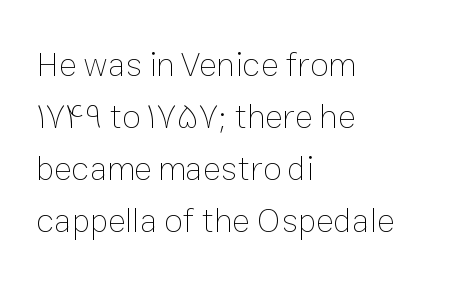
The image shows 34 px thin type, upright; set left-aligned, normal line spacing (1.53x), normal letter spacing, not underlined; low stroke contrast and a medium x-height.
